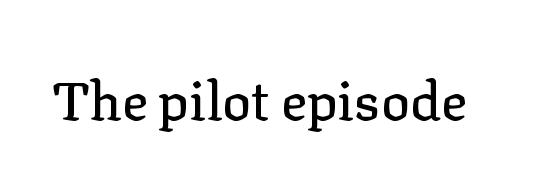
The image shows 54 px serif type, upright; set normal letter spacing, not underlined; low stroke contrast and a medium x-height.
